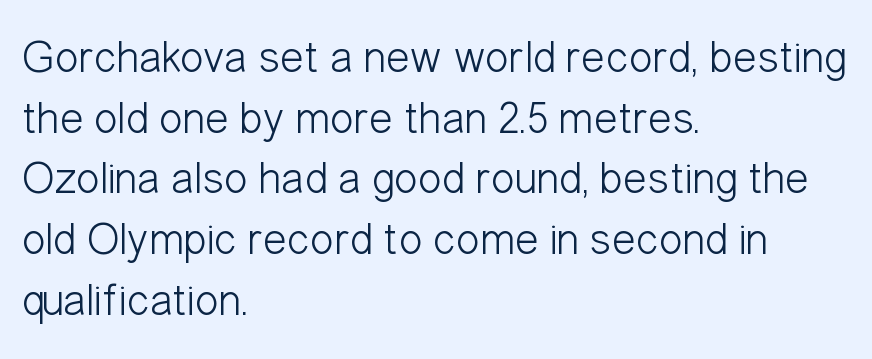
Q: Is the text bold? A: No.
Q: Is the text italic (slanted)? A: No, it is upright.
Q: Is the typeface a serif or a sans-serif typeface? A: Sans-serif.
Q: Is the text underlined? A: No.
Q: How is the paragraph aligned? A: Left-aligned.
Q: Is the spacing between letters normal or unusually wide? A: Normal.
Q: Is the spacing between lines tight, normal or loose? A: Normal.
Q: Width (condensed, normal, or wide)? A: Condensed.
Q: Stroke contrast? A: Low.
Q: x-height? A: Medium.
Q: Monospaced? A: No.
